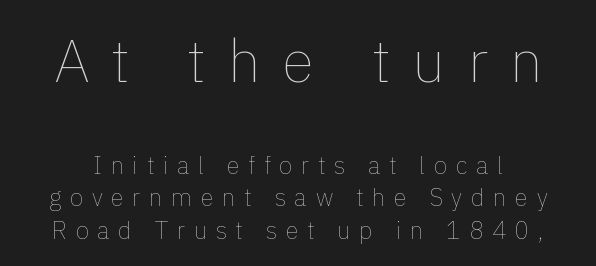
The image shows 60 px thin type, upright; set normal line spacing (1.35x), unusually wide letter spacing (+0.36 em), not underlined; the first (top) block is 2.5x larger; a medium x-height.
